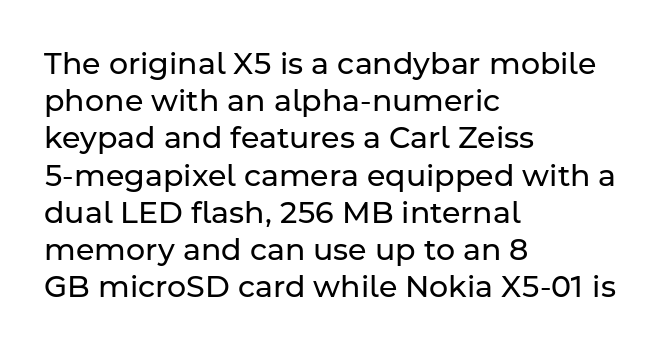
The image shows 30 px regular-weight sans-serif type, upright; set left-aligned, line spacing 1.24x, normal letter spacing, not underlined; low stroke contrast and a medium x-height.
